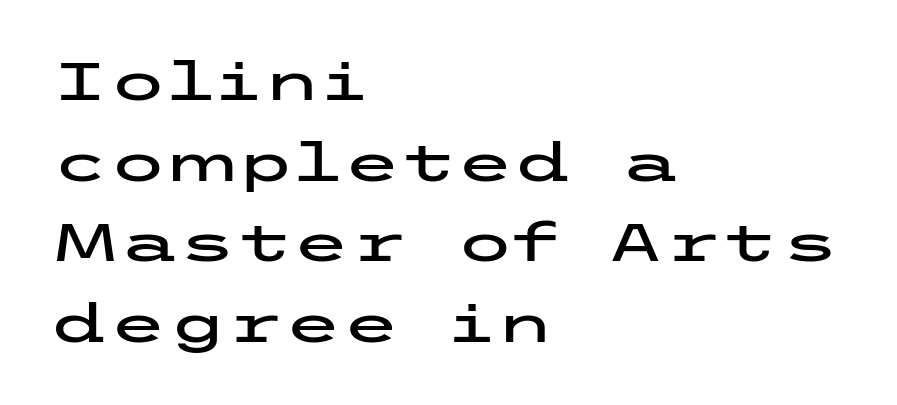
Q: Is the text italic (slanted)? A: No, it is upright.
Q: Is the typeface a serif or a sans-serif typeface? A: Sans-serif.
Q: Is the text underlined? A: No.
Q: How is the paragraph aligned? A: Left-aligned.
Q: Is the spacing between letters normal or unusually wide? A: Normal.
Q: Is the spacing between lines tight, normal or loose? A: Normal.
Q: Width (condensed, normal, or wide)? A: Wide.
Q: Stroke contrast? A: Low.
Q: x-height? A: Medium.
